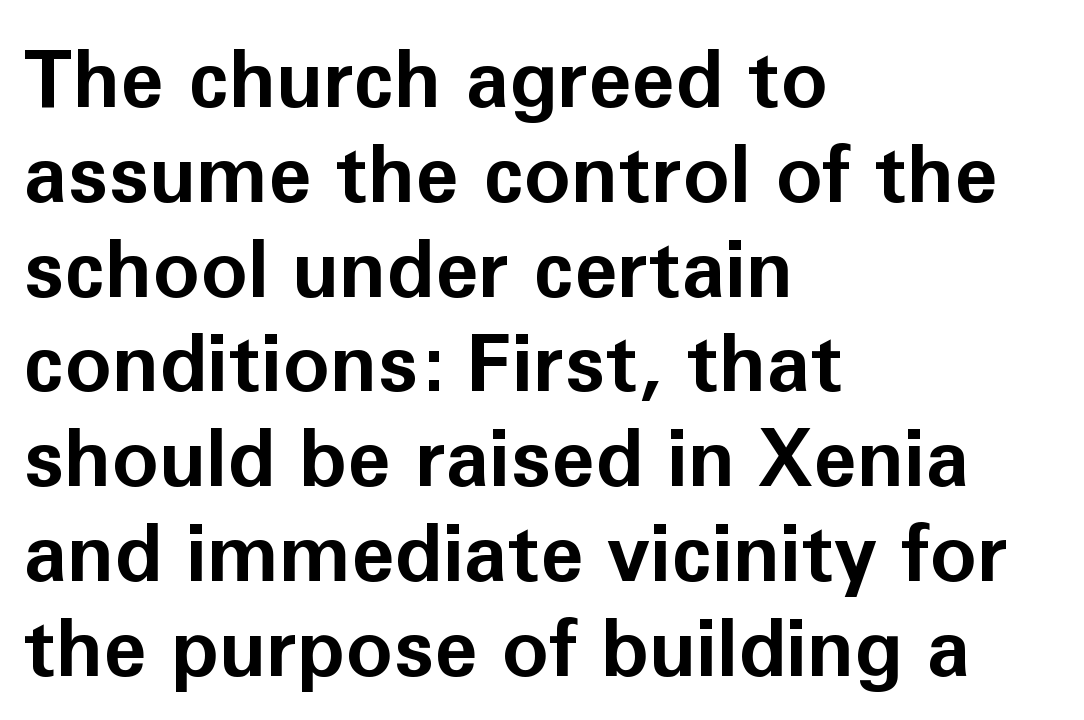
The image shows 79 px bold sans-serif type, upright; set left-aligned, line spacing 1.2x, normal letter spacing, not underlined; low stroke contrast and a medium x-height.
